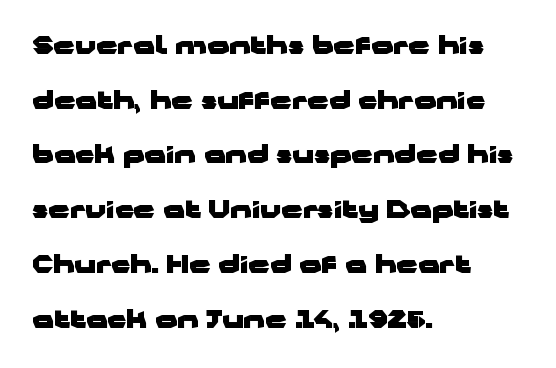
{"italic": "no", "bold": "yes", "underline": "no", "align": "left", "line_spacing": "loose", "line_spacing_ratio": 2.28, "letter_spacing": "normal", "letter_spacing_em": 0.0, "glyph_px": 24}
